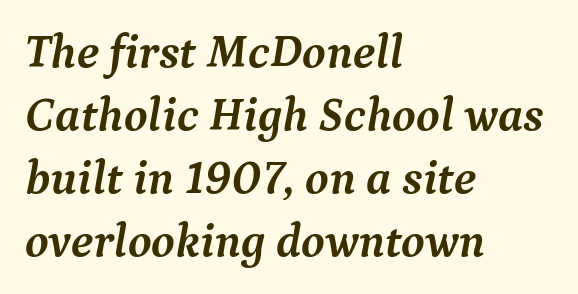
The image shows 48 px semibold serif type, italic (leaning right); set left-aligned, normal line spacing (1.31x), normal letter spacing, not underlined; medium stroke contrast and a medium x-height.
